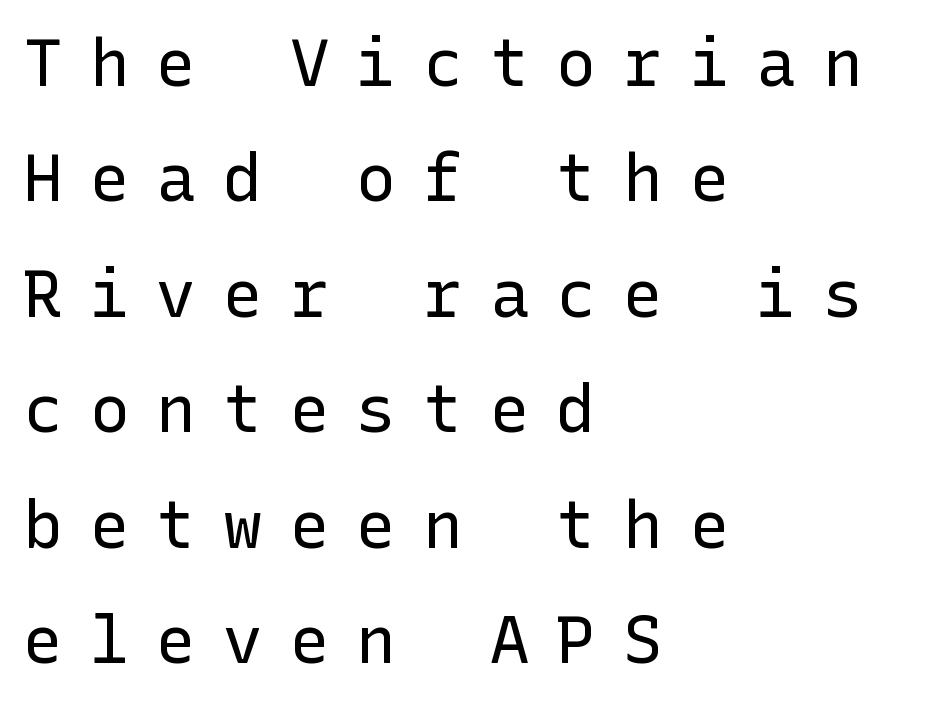
{"serif": "no", "italic": "no", "bold": "no", "weight": "regular", "width": "normal", "stroke_contrast": "low", "x_height": "medium", "underline": "no", "align": "left", "line_spacing_ratio": 1.75, "letter_spacing": "wide", "letter_spacing_em": 0.41, "glyph_px": 66}
